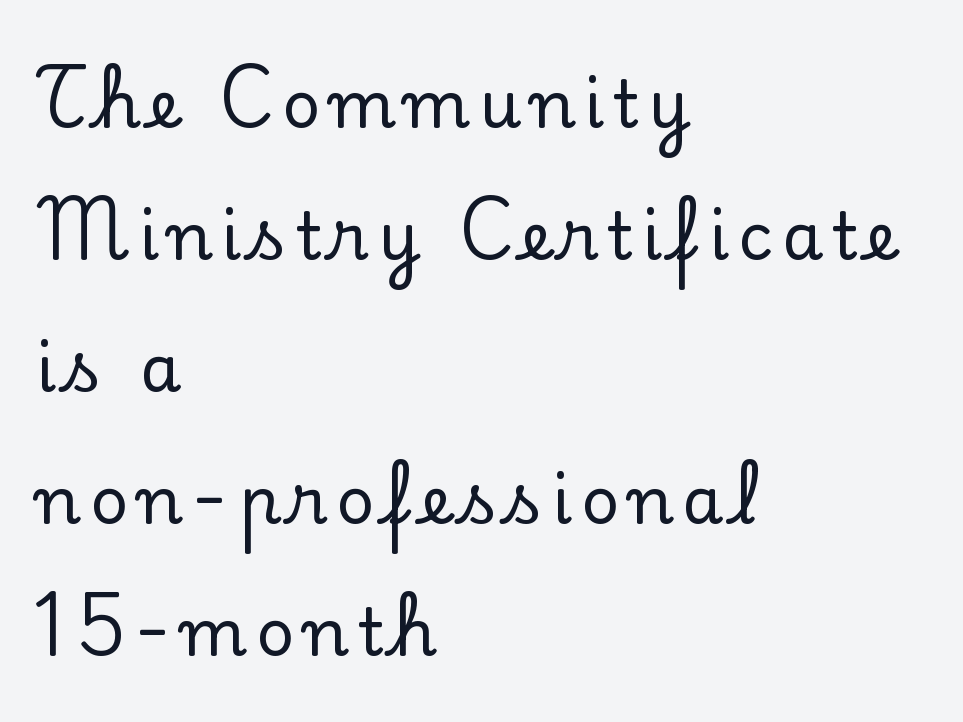
The image shows 66 px serif type, upright; set left-aligned, loose line spacing (2.0x), not underlined; low stroke contrast and a small x-height.
